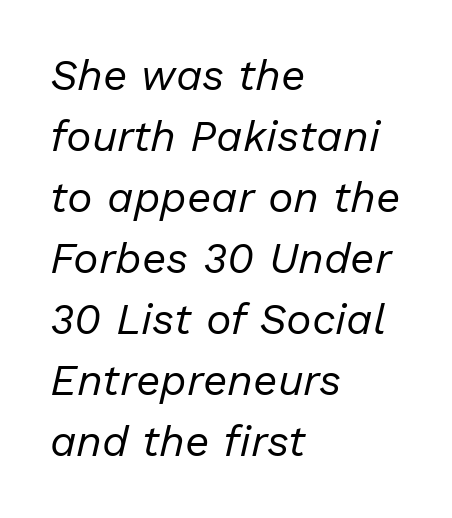
Q: Is the text bold? A: No.
Q: Is the text italic (slanted)? A: Yes, it leans right by about 13 degrees.
Q: Is the text underlined? A: No.
Q: How is the paragraph aligned? A: Left-aligned.
Q: Is the spacing between letters normal or unusually wide? A: Normal.
Q: Is the spacing between lines tight, normal or loose? A: Normal.
Q: Width (condensed, normal, or wide)? A: Normal.
Q: Stroke contrast? A: Low.
Q: x-height? A: Medium.
Q: Monospaced? A: No.
